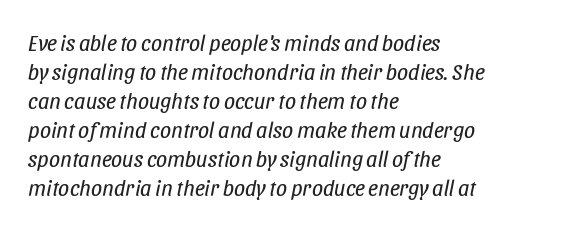
Here the glyphs are tracked normally, forming tight word shapes. The passage shown leans; its letterforms are oblique. Leftover space on each line is placed entirely after the last word. Does the leading feel generous? No, just average. The font is comparable to plain body text, perhaps lighter. Underline: absent.
